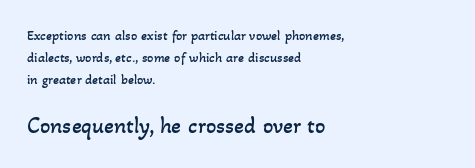
No extra tracking has been applied to these lines. A typesetter would call this leading conventional body-copy spacing. Stroke mass is kept to a normal reading level or below. This sample is left-justified, so line endings fall wherever the words run out. Size hierarchy here favors the trailing block over the leading one.
